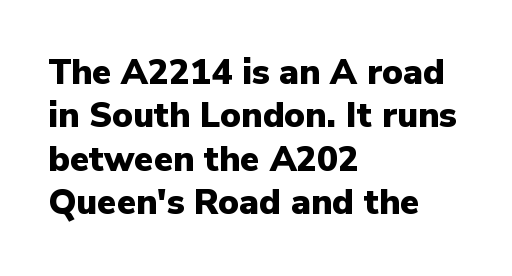
The typesetting leans heavy: a genuine bold. Left-aligned paragraph, ragged on the right. How are the letters spaced? Ordinarily, with no added tracking. Each letter's strokes conclude bluntly, with no projecting serifs. Quick note: underline off.
